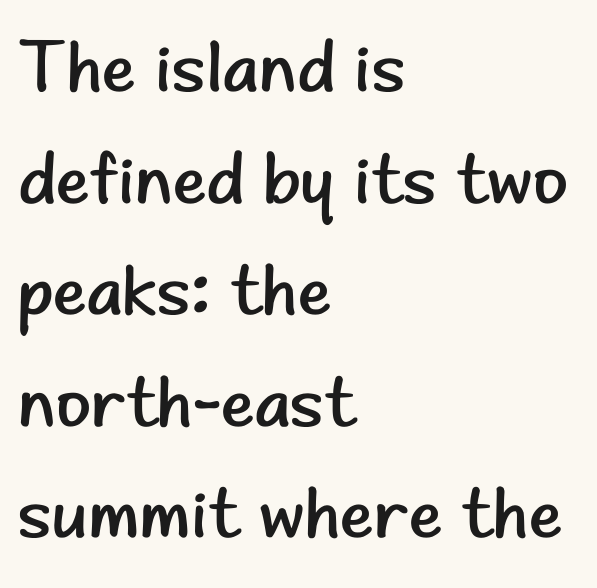
Q: Is the text bold? A: No.
Q: Is the text italic (slanted)? A: No, it is upright.
Q: Is the typeface a serif or a sans-serif typeface? A: Sans-serif.
Q: Is the text underlined? A: No.
Q: How is the paragraph aligned? A: Left-aligned.
Q: Is the spacing between letters normal or unusually wide? A: Normal.
Q: Is the spacing between lines tight, normal or loose? A: Normal.
Q: Width (condensed, normal, or wide)? A: Normal.
Q: Stroke contrast? A: Low.
Q: x-height? A: Small.
Q: Monospaced? A: No.
